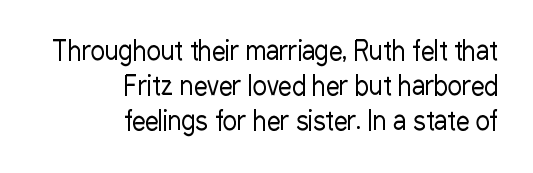
Q: Is the text bold? A: No.
Q: Is the text italic (slanted)? A: No, it is upright.
Q: Is the text underlined? A: No.
Q: How is the paragraph aligned? A: Right-aligned.
Q: Is the spacing between letters normal or unusually wide? A: Normal.
Q: Is the spacing between lines tight, normal or loose? A: Normal.
